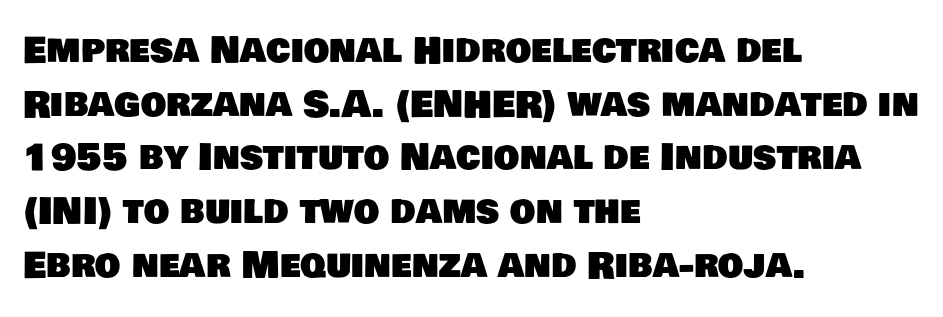
The paragraph shown leans on its left margin. Successive baselines arrive at the customary interval. These lines are composed in type without serifs. The face used here is proportionally spaced, like ordinary book or web type. The type is set solid horizontally, with unmodified tracking.
